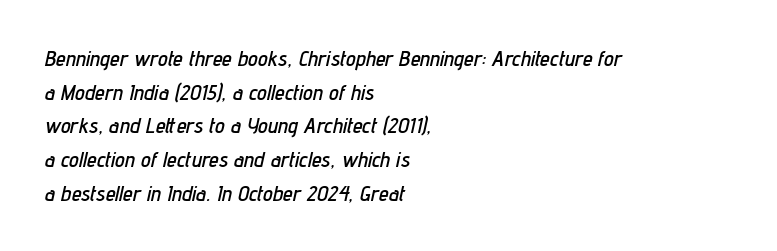
Style check: oblique. One glance says typical: line gaps are just what's usual. The passage is arranged the way most books set body copy — flush left. The rendering keeps characters at their native spacing. Only glyphs here, with clear space below each row.
